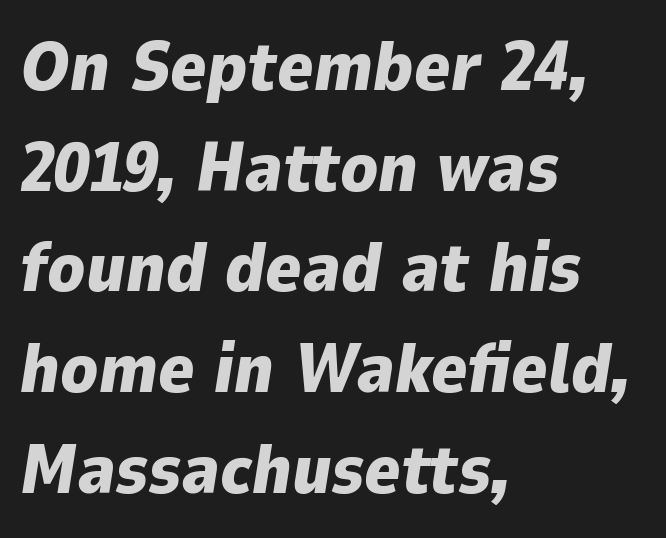
How are the letters spaced? Ordinarily, with no added tracking. Rendered with sloped, italic letterforms. The font is running at its bold setting. Compared with typical paragraphs, the rows here are spaced about the same.
